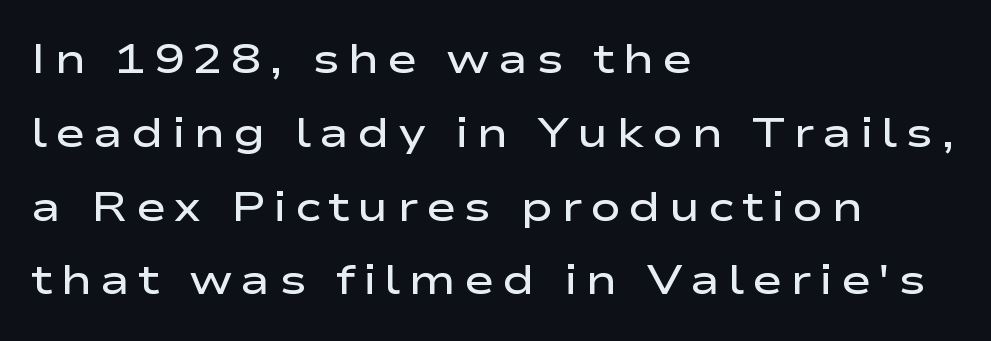
One-word summary of the alignment: left. Italic: no, the glyphs are upright roman. A typesetter would label this face a sans. Quick note: underline off.
